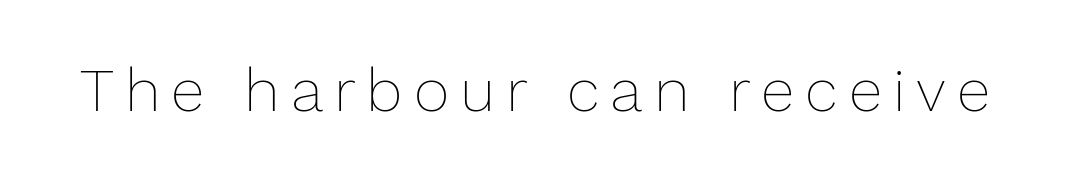
Type without underlining. The lettering stays uniformly vertical, giving the passage a roman look. The letters look calm and open, with moderate or lighter stems. The face used here is proportionally spaced, like ordinary book or web type.
